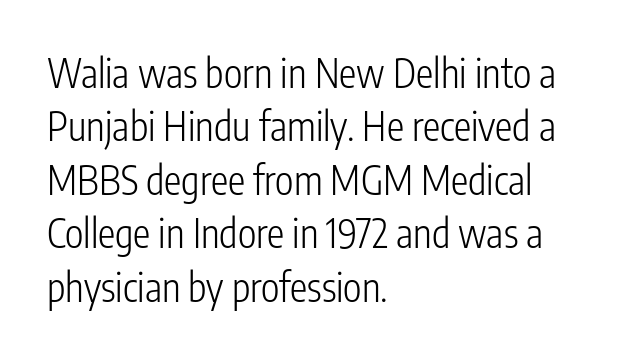
Ordinary non-slanted type is in use. Letterform terminals end flat and unadorned throughout the passage. You could call the tracking neutral — neither tight nor loose. Underlining? Definitely not there. Left-aligned paragraph, ragged on the right. The face used here is proportionally spaced, like ordinary book or web type.
